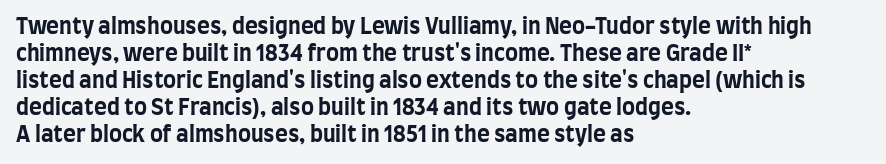
Q: Is the text bold? A: Yes.
Q: Is the text italic (slanted)? A: No, it is upright.
Q: Is the text underlined? A: No.
Q: How is the paragraph aligned? A: Left-aligned.
Q: Is the spacing between letters normal or unusually wide? A: Normal.
